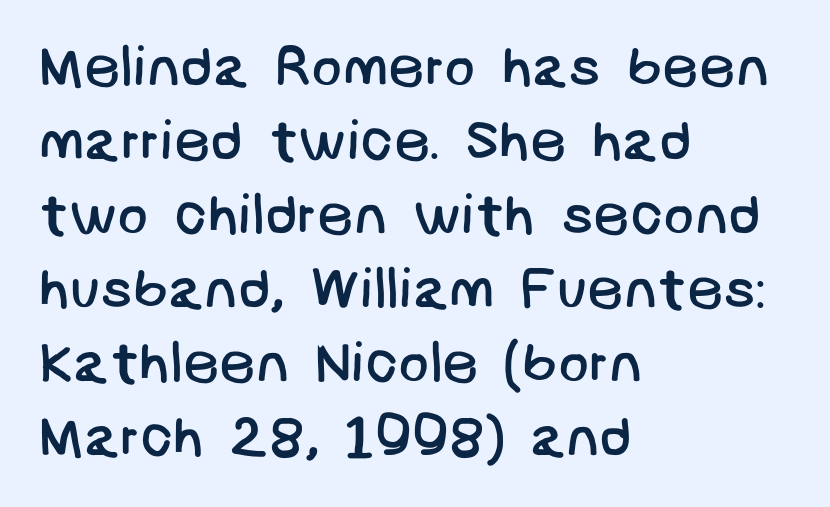
The words here are not underlined. Nothing heavy about these letters — not bold at all. In terms of letterform style, serifs are entirely absent. Every row of glyphs begins at an identical x-position on the left. Summary of vertical rhythm: regular, with standard interline spacing.
